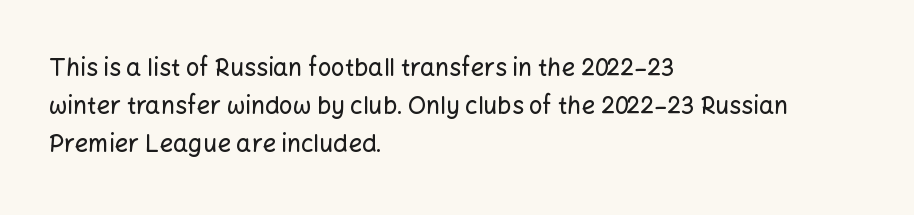
The specimen omits any rule beneath the text block's lines. Alignment: flush left. Italic? Not at all — the glyphs are vertical. The lines sit at an ordinary, default distance from one another. You could call the tracking neutral — neither tight nor loose.
